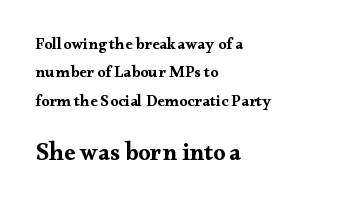
Q: Is the text bold? A: Yes.
Q: Is the text italic (slanted)? A: No, it is upright.
Q: Is the text underlined? A: No.
Q: How is the paragraph aligned? A: Left-aligned.
Q: Is the spacing between letters normal or unusually wide? A: Normal.
Q: Which block of text is set in a larger size, the first (top) or the second (bottom)? A: The second (bottom) one.
